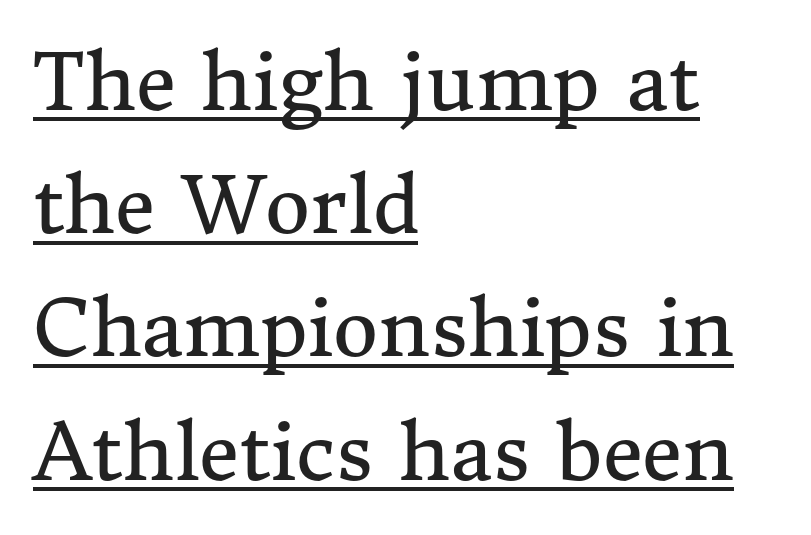
The image shows 78 px regular-weight serif type, upright; set left-aligned, normal line spacing (1.58x), normal letter spacing, underlined; medium stroke contrast and a medium x-height.
